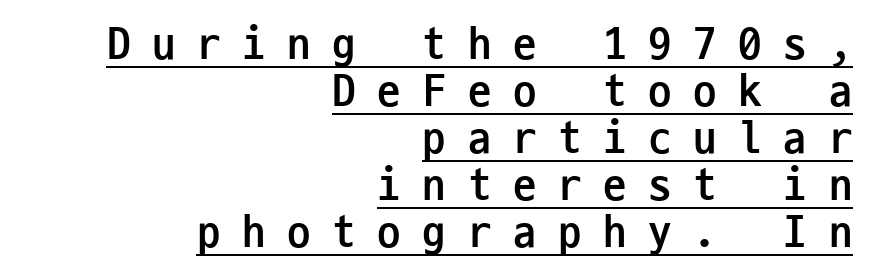
Compared with undecorated copy, this sample adds a rule below the words. The type family on display is of the sans-serif kind. Layout note: lines flush right. When letters stand straight like this, we call the style roman or upright. Each new line begins almost immediately beneath the previous one.
